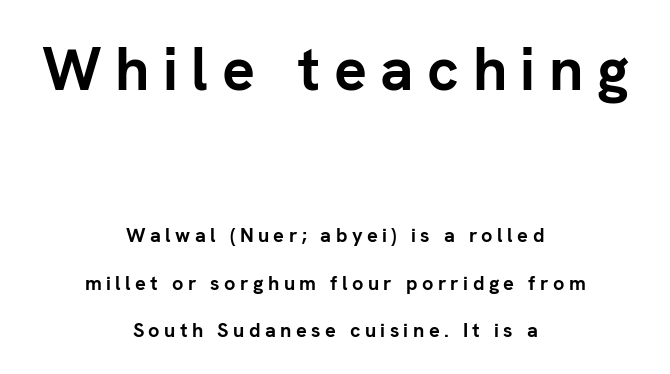
Q: Is the text bold? A: Yes.
Q: Is the text italic (slanted)? A: No, it is upright.
Q: Is the typeface a serif or a sans-serif typeface? A: Sans-serif.
Q: Is the text underlined? A: No.
Q: How is the paragraph aligned? A: Centered.
Q: Is the spacing between letters normal or unusually wide? A: Unusually wide.
Q: Is the spacing between lines tight, normal or loose? A: Loose.
Q: Which block of text is set in a larger size, the first (top) or the second (bottom)? A: The first (top) one.
Q: Width (condensed, normal, or wide)? A: Normal.
Q: Stroke contrast? A: Low.
Q: x-height? A: Medium.
Q: Monospaced? A: No.
